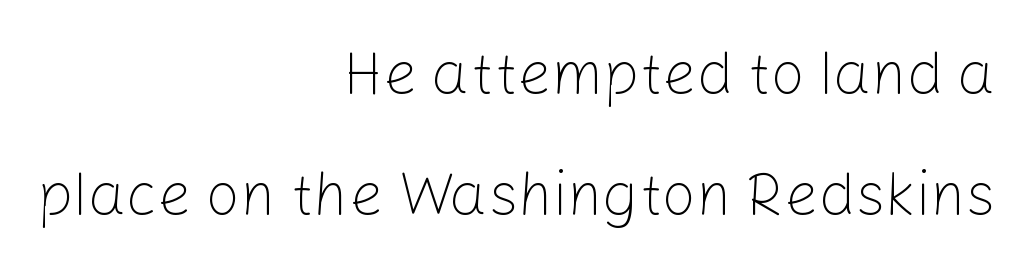
Is the letter spacing exaggerated? No — it looks like the ordinary default. Character widths vary here, with narrow letters taking less room than wide ones. These lines are composed in type without serifs. Where is the straight margin? On the right. The designer dialed line spacing up above the default.
